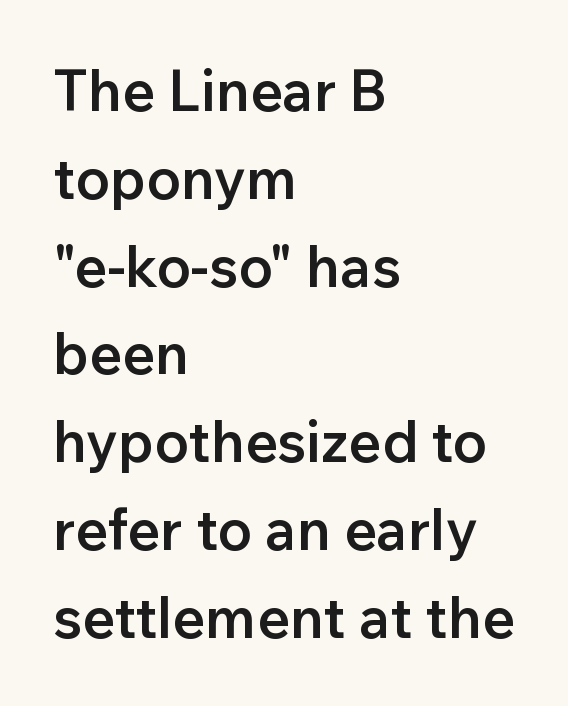
{"serif": "no", "italic": "no", "bold": "semi", "weight": "semibold", "width": "normal", "stroke_contrast": "low", "x_height": "medium", "monospaced": "no", "underline": "no", "align": "left", "line_spacing": "normal", "line_spacing_ratio": 1.54, "letter_spacing": "normal", "letter_spacing_em": 0.0, "glyph_px": 57}
